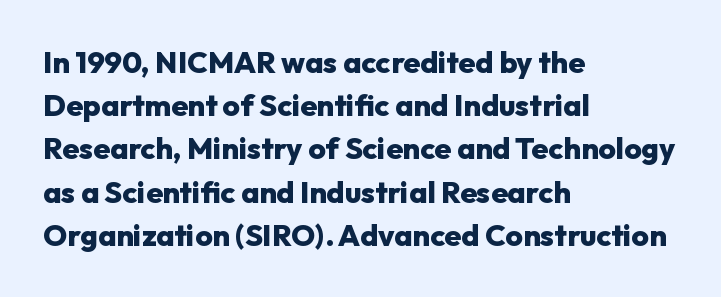
Summary of vertical rhythm: regular, with standard interline spacing. Check the space under the baseline: it is left empty. Type style note: lacks serifs. Tracking value appears to be zero — textbook default spacing. Emphasis by weight is at full strength: bold.
